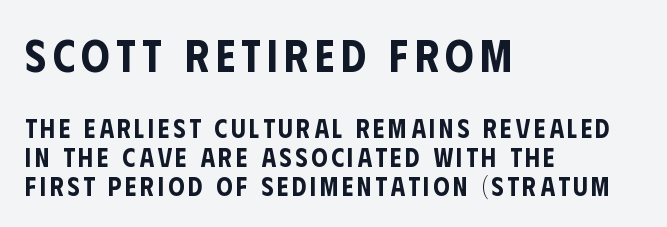
{"serif": "no", "italic": "no", "width": "condensed", "stroke_contrast": "low", "x_height": "large", "monospaced": "no", "underline": "no", "align": "left", "line_spacing": "tight", "line_spacing_ratio": 1.11, "larger_block": "first", "size_ratio": 1.73, "glyph_px": 45}
